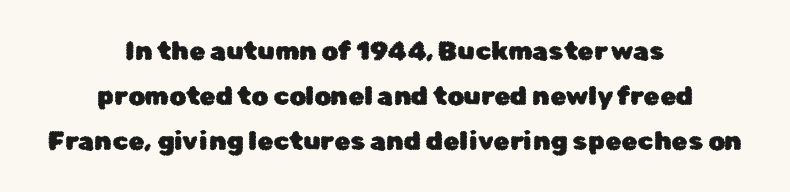
The image shows 26 px text type, upright; set centered, line spacing 1.73x, normal letter spacing, not underlined.
